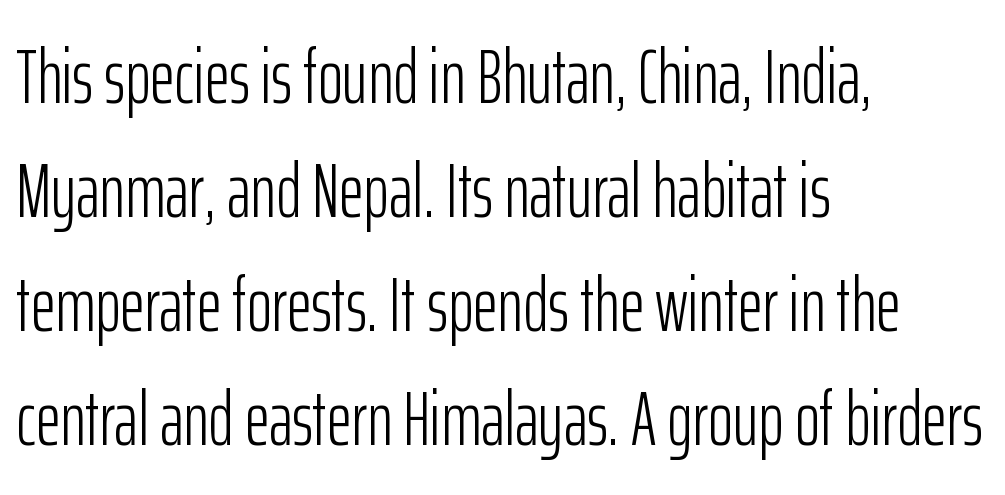
{"serif": "no", "italic": "no", "bold": "no", "weight": "light", "width": "condensed", "stroke_contrast": "low", "x_height": "medium", "monospaced": "no", "underline": "no", "align": "left", "line_spacing": "normal", "line_spacing_ratio": 1.5, "letter_spacing": "normal", "letter_spacing_em": 0.0, "glyph_px": 76}
